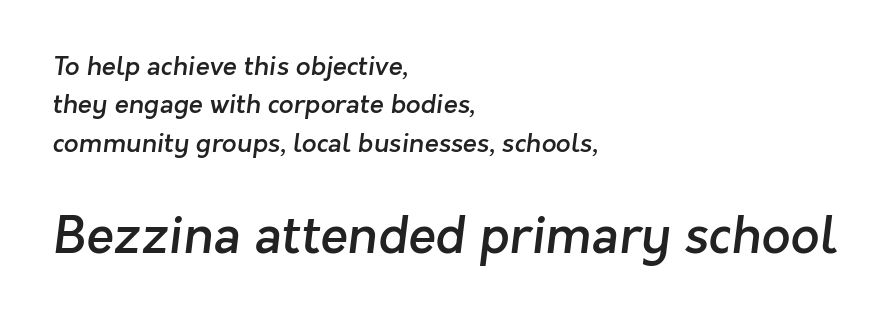
{"serif": "no", "bold": "semi", "weight": "semibold", "width": "normal", "stroke_contrast": "low", "x_height": "medium", "monospaced": "no", "underline": "no", "align": "left", "line_spacing": "normal", "line_spacing_ratio": 1.48, "letter_spacing": "normal", "letter_spacing_em": 0.0, "larger_block": "second", "size_ratio": 1.96, "glyph_px": 51}
